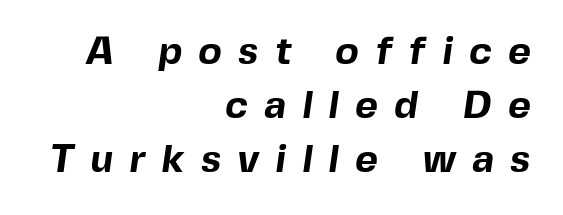
{"serif": "no", "bold": "yes", "weight": "bold", "width": "normal", "x_height": "medium", "monospaced": "no", "underline": "no", "align": "right", "line_spacing": "normal", "line_spacing_ratio": 1.39, "letter_spacing": "wide", "letter_spacing_em": 0.42, "glyph_px": 39}
